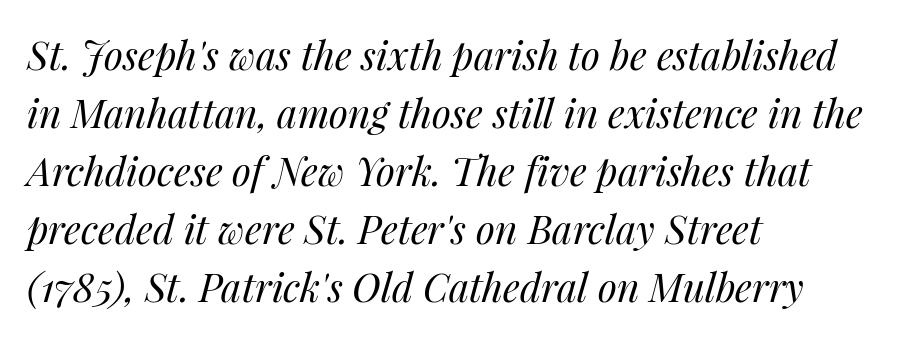
Q: Is the text bold? A: No.
Q: Is the text italic (slanted)? A: Yes, it leans right by about 14 degrees.
Q: Is the text underlined? A: No.
Q: How is the paragraph aligned? A: Left-aligned.
Q: Is the spacing between letters normal or unusually wide? A: Normal.
Q: Is the spacing between lines tight, normal or loose? A: Normal.
Q: Width (condensed, normal, or wide)? A: Normal.
Q: Stroke contrast? A: Medium.
Q: x-height? A: Medium.
Q: Monospaced? A: No.
